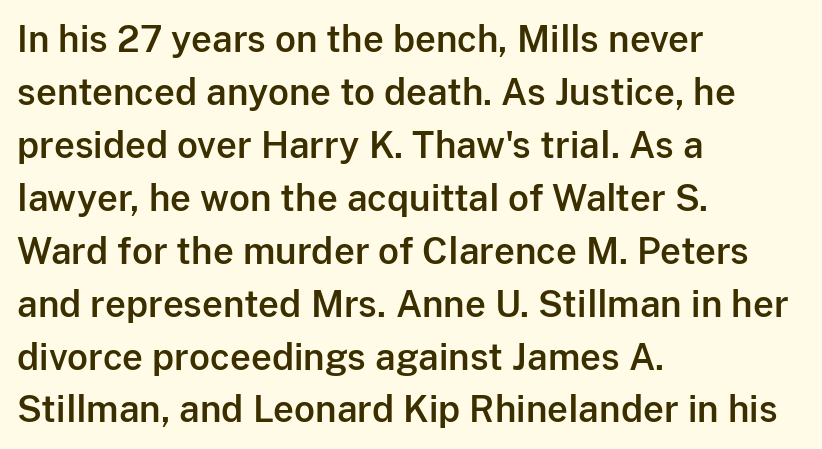
Q: Is the text italic (slanted)? A: No, it is upright.
Q: Is the typeface a serif or a sans-serif typeface? A: Sans-serif.
Q: Is the text underlined? A: No.
Q: How is the paragraph aligned? A: Left-aligned.
Q: Is the spacing between letters normal or unusually wide? A: Normal.
Q: Is the spacing between lines tight, normal or loose? A: Normal.
Q: Width (condensed, normal, or wide)? A: Normal.
Q: Stroke contrast? A: Low.
Q: x-height? A: Medium.
Q: Monospaced? A: No.
